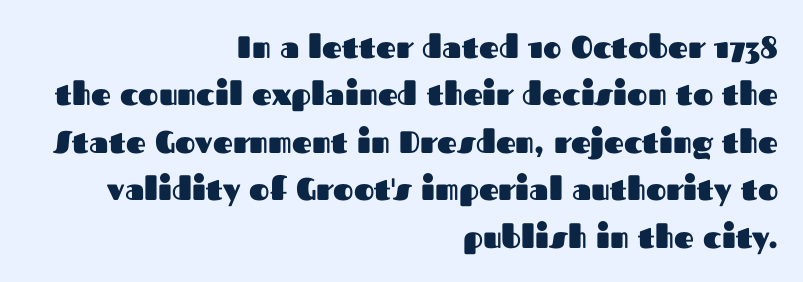
Decoration check: the copy has no underline. Italic? Not at all — the glyphs are vertical. Each line ends at the same right margin while the left side varies. Check where the strokes stop: nothing finishes them off — pure sans. This sample keeps an unexceptional amount of space between lines. Note the varied advance widths — an 'i' is clearly narrower than an 'm'.
